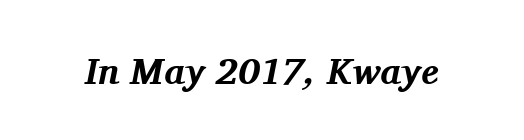
The image shows 37 px bold serif type, italic (leaning right); set normal letter spacing, not underlined; medium stroke contrast and a medium x-height.
